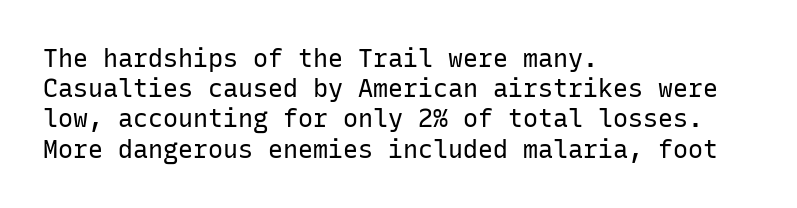
Q: Is the text bold? A: No.
Q: Is the text italic (slanted)? A: No, it is upright.
Q: Is the text underlined? A: No.
Q: How is the paragraph aligned? A: Left-aligned.
Q: Is the spacing between letters normal or unusually wide? A: Normal.
